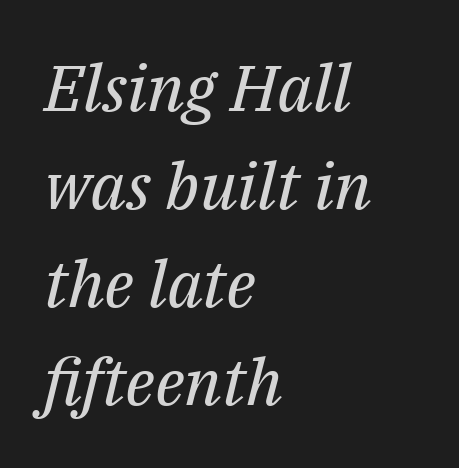
{"serif": "yes", "italic": "yes", "lean": "right", "slant_degrees": 14, "bold": "no", "weight": "regular", "width": "normal", "stroke_contrast": "medium", "x_height": "medium", "monospaced": "no", "underline": "no", "align": "left", "line_spacing": "normal", "line_spacing_ratio": 1.51, "letter_spacing": "normal", "letter_spacing_em": 0.0, "glyph_px": 65}
